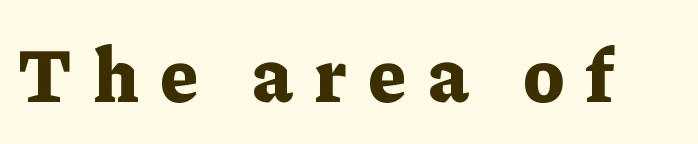
Q: Is the text bold? A: Yes.
Q: Is the text italic (slanted)? A: No, it is upright.
Q: Is the typeface a serif or a sans-serif typeface? A: Serif.
Q: Is the text underlined? A: No.
Q: Is the spacing between letters normal or unusually wide? A: Unusually wide.
Q: Width (condensed, normal, or wide)? A: Normal.
Q: Stroke contrast? A: Low.
Q: x-height? A: Medium.
Q: Monospaced? A: No.
